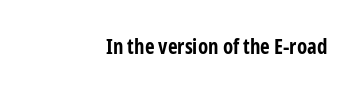
The rendering keeps characters at their native spacing. This is the regular roman posture of the typeface. Plain, unruled lines of type. Line endings align vertically; line beginnings do not.
